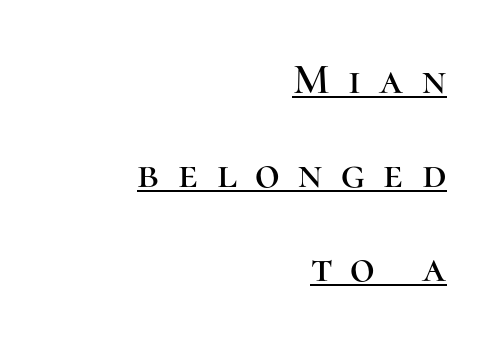
Compared with typical body copy, the letter spacing here is much looser. You could not count columns in this text — the font is proportionally spaced. Leading is clearly above the norm, producing a sparse column. Quick note: underline on. The characters display serif detailing at their extremities.
